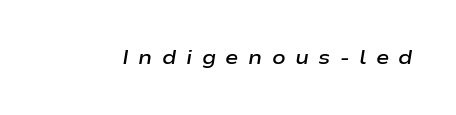
The image shows 20 px text type, italic (leaning right); set unusually wide letter spacing (+0.47 em), not underlined.
